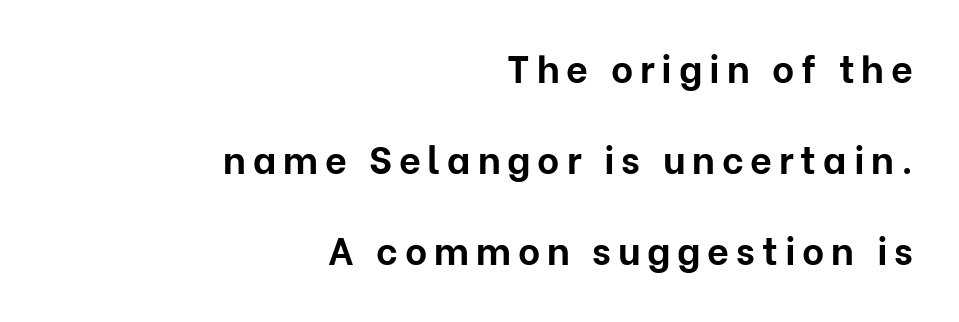
Reading down the column, the eye jumps a long way to each next line. These lines carry a lot of weight — the face is fully bold. The lines in this sample share a right terminus and differ only in where they begin. Quick note: underline off. Tall strokes in this sample are plumb rather than angled. The rendering uses natural spacing where letterforms have individual widths.
